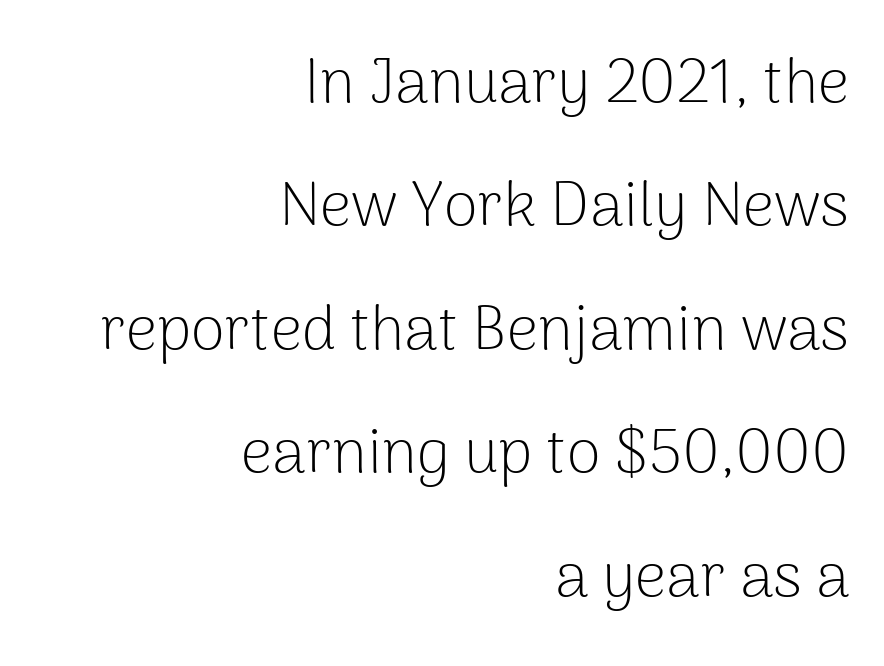
The image shows 62 px light sans-serif type, upright; set right-aligned, loose line spacing (1.99x), normal letter spacing, not underlined; low stroke contrast and a medium x-height.
